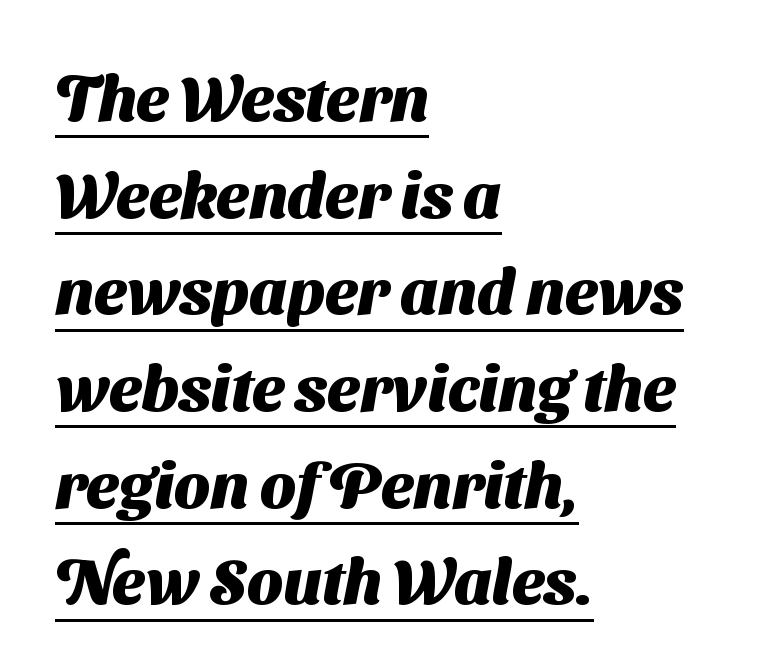
{"serif": "no", "bold": "yes", "weight": "heavy", "width": "normal", "stroke_contrast": "medium", "x_height": "medium", "monospaced": "no", "underline": "yes", "align": "left", "line_spacing": "normal", "line_spacing_ratio": 1.51, "letter_spacing": "normal", "letter_spacing_em": 0.0, "glyph_px": 64}
